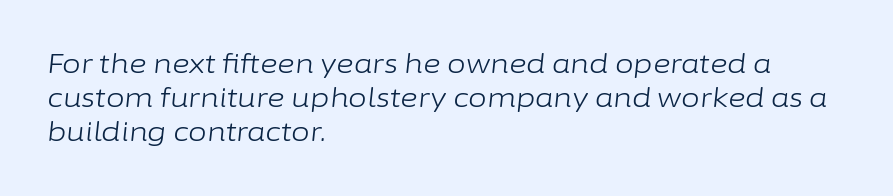
Compared with a centered layout, this one pins lines to the left instead. There is no visible air inserted between adjacent glyphs. The text carries the slant typical of an italic or oblique font. Quick note: underline off.
